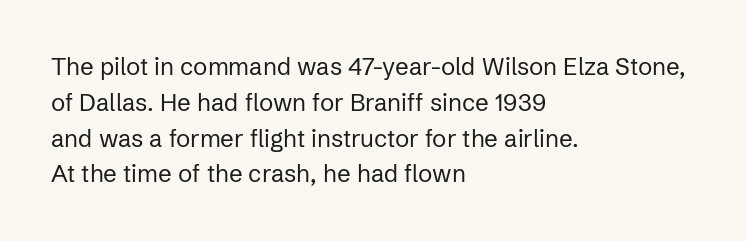
The image shows 24 px text type, upright; set left-aligned, normal line spacing (1.49x), normal letter spacing, not underlined.
